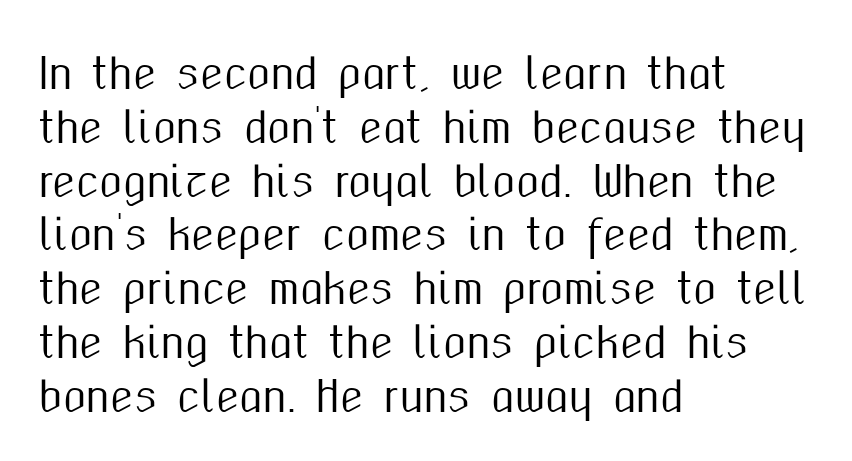
{"serif": "no", "italic": "no", "width": "condensed", "stroke_contrast": "medium", "x_height": "medium", "monospaced": "no", "underline": "no", "align": "left", "line_spacing": "normal", "line_spacing_ratio": 1.28, "letter_spacing": "normal", "letter_spacing_em": 0.0, "glyph_px": 42}
